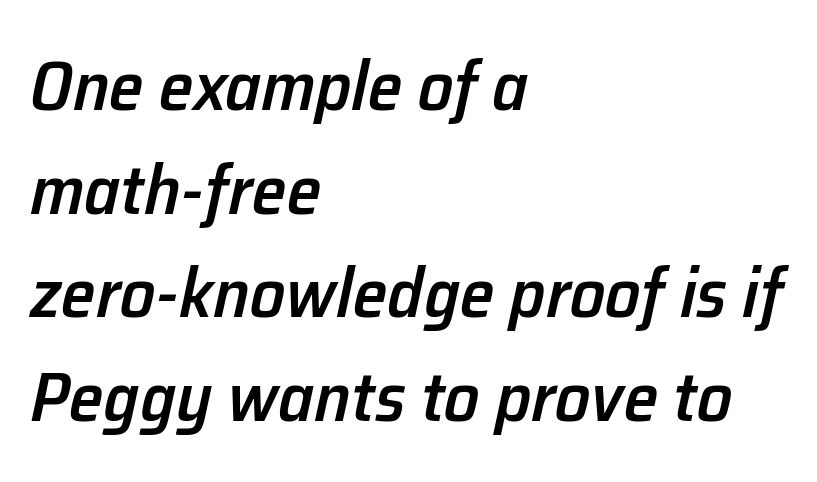
Q: Is the text bold? A: Semi-bold.
Q: Is the text italic (slanted)? A: Yes, it leans right by about 12 degrees.
Q: Is the text underlined? A: No.
Q: How is the paragraph aligned? A: Left-aligned.
Q: Is the spacing between letters normal or unusually wide? A: Normal.
Q: Is the spacing between lines tight, normal or loose? A: Normal.
Q: Width (condensed, normal, or wide)? A: Normal.
Q: Stroke contrast? A: Low.
Q: x-height? A: Medium.
Q: Monospaced? A: No.
